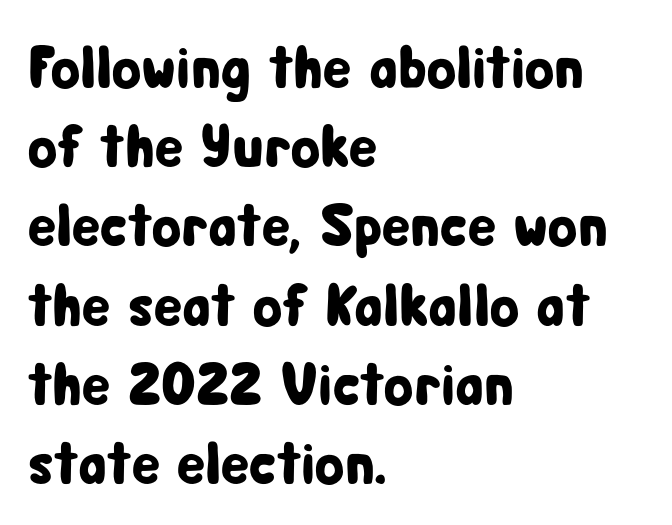
{"serif": "no", "italic": "no", "width": "condensed", "stroke_contrast": "low", "x_height": "medium", "monospaced": "no", "underline": "no", "align": "left", "line_spacing": "normal", "line_spacing_ratio": 1.32, "letter_spacing": "normal", "letter_spacing_em": 0.0, "glyph_px": 60}
